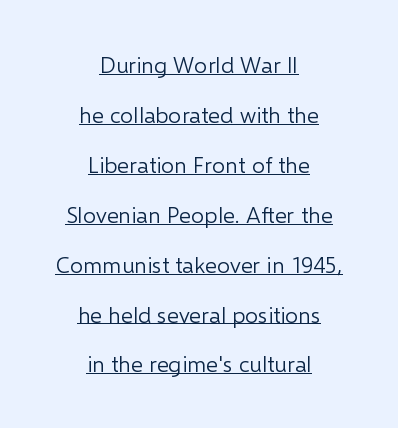
The image shows 23 px text type, upright; set centered, loose line spacing (2.17x), normal letter spacing, underlined.
